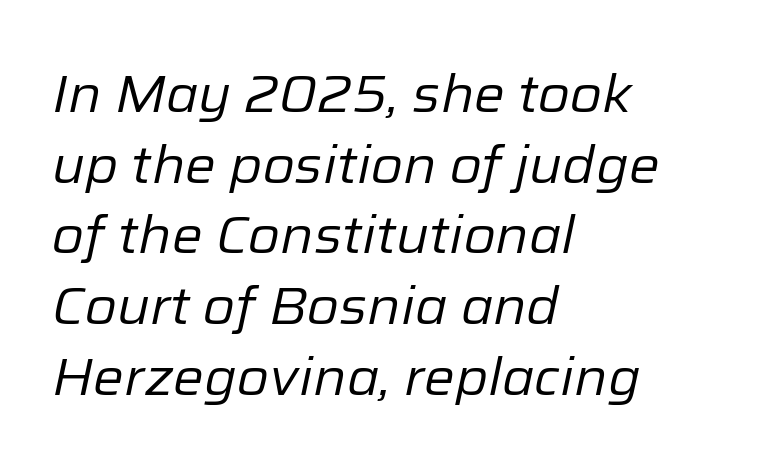
Looks like regular typesetting: each glyph gets only the width it needs. The passage shown is not bold in any degree. The whole block is typeset with a tilt. These lines keep a tight, regular rhythm from letter to letter. The area under the type is left untouched.
